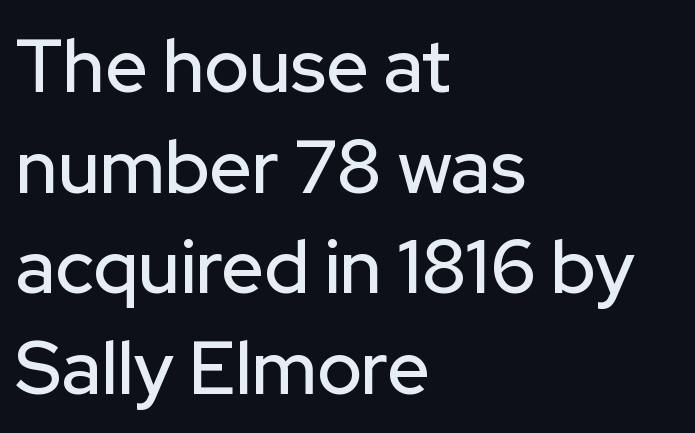
The designer left line spacing at the default. Each line starts at the same left margin while the right side varies. Nothing unusual about the tracking: characters are spaced as the font intends. These lines are composed in type without serifs. Words float on clear page, feet unadorned.
